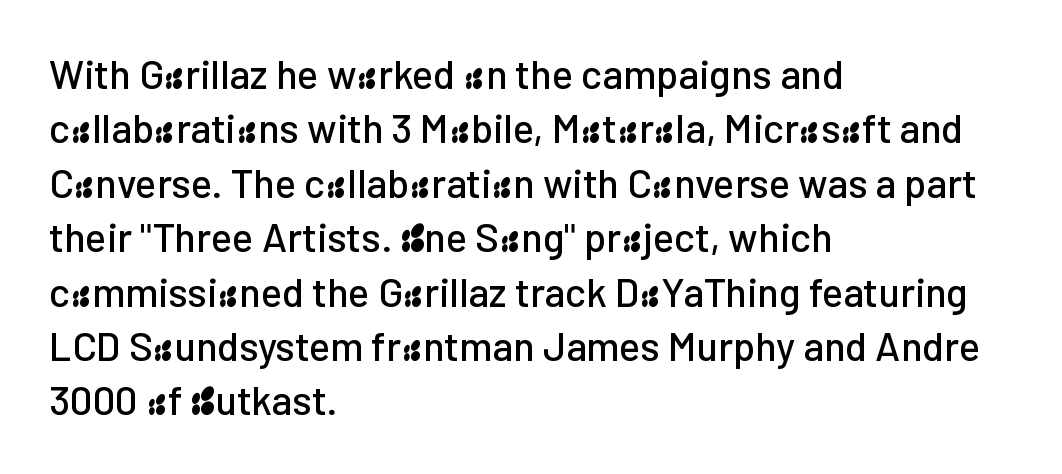
The image shows 40 px sans-serif type, upright; set left-aligned, normal line spacing (1.36x), normal letter spacing, not underlined; low stroke contrast and a medium x-height.
